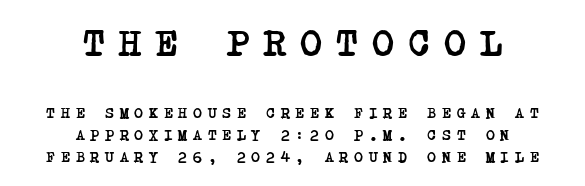
Centered paragraph, ragged on both sides. How would I describe the line gaps? Plain and ordinary. A bare baseline throughout the passage. Tracking here is generous; glyphs stand well apart from one another. The text was rendered using a seriffed face with decorative stroke endings.
